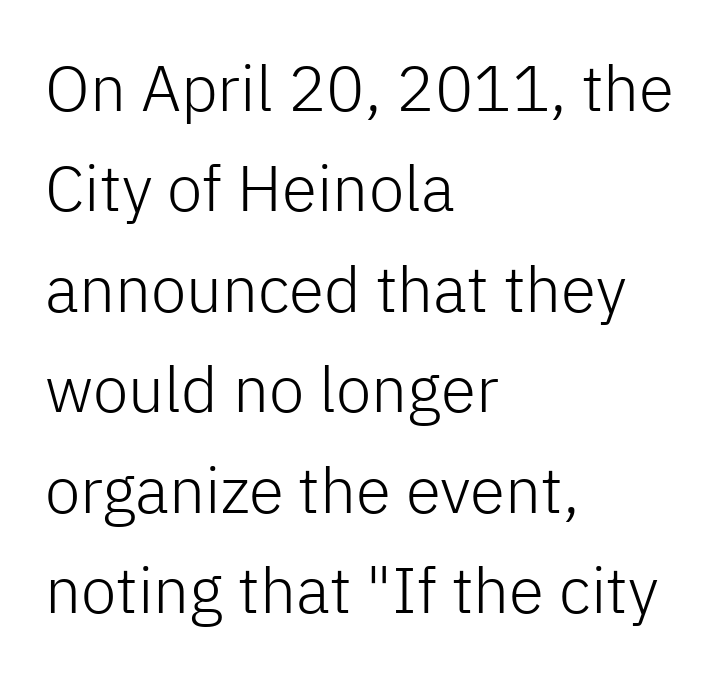
Q: Is the text bold? A: No.
Q: Is the text italic (slanted)? A: No, it is upright.
Q: Is the typeface a serif or a sans-serif typeface? A: Sans-serif.
Q: Is the text underlined? A: No.
Q: How is the paragraph aligned? A: Left-aligned.
Q: Is the spacing between letters normal or unusually wide? A: Normal.
Q: Is the spacing between lines tight, normal or loose? A: Normal.
Q: Width (condensed, normal, or wide)? A: Normal.
Q: Stroke contrast? A: Low.
Q: x-height? A: Medium.
Q: Monospaced? A: No.
